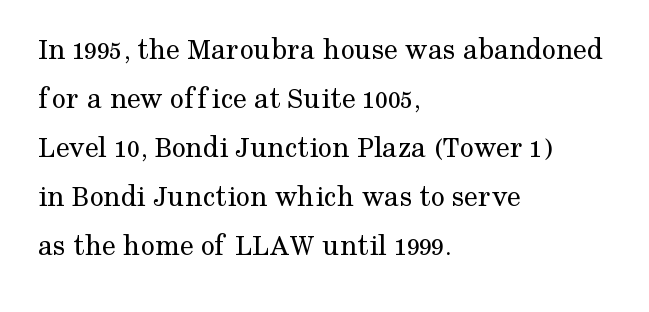
{"serif": "yes", "italic": "no", "bold": "no", "weight": "regular", "width": "normal", "stroke_contrast": "medium", "x_height": "medium", "monospaced": "no", "underline": "no", "align": "left", "line_spacing": "normal", "line_spacing_ratio": 1.58, "letter_spacing": "normal", "letter_spacing_em": 0.0, "glyph_px": 31}
